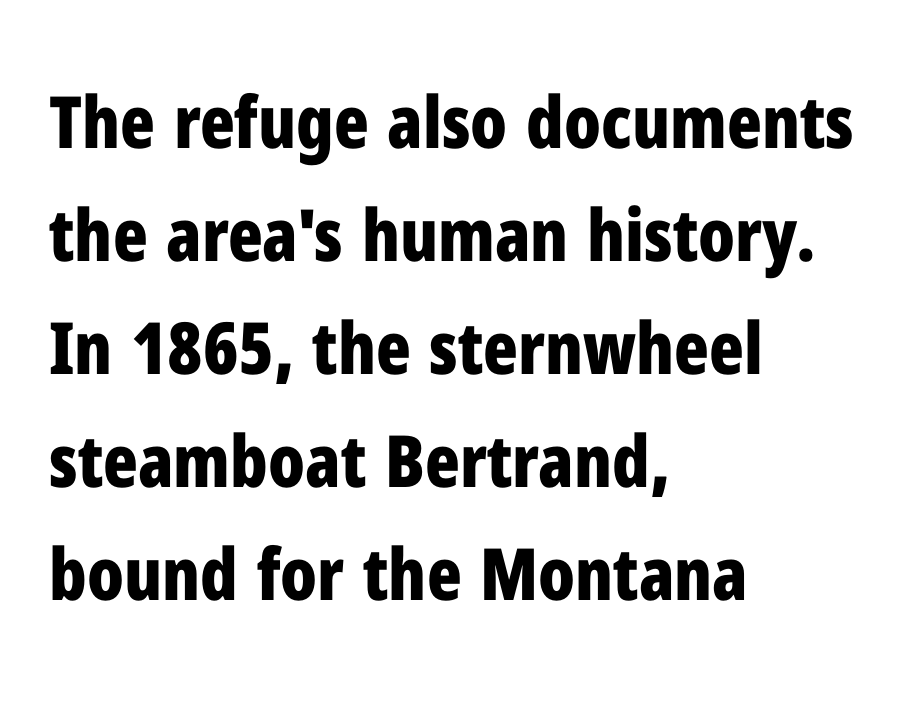
A classic flush-left, rag-right setting is used for this passage. Students, note that the glyphs here touch the page at normal intervals. Letterform terminals end flat and unadorned throughout the passage. Underlining? Definitely not there.
